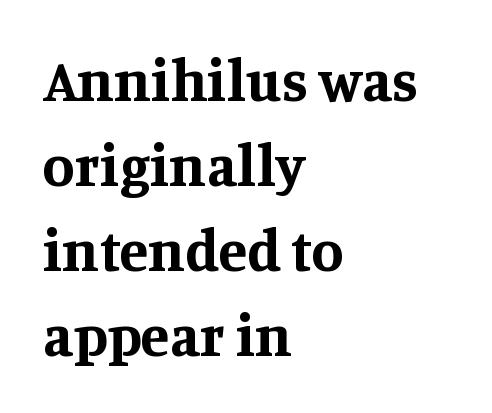
Q: Is the text bold? A: Yes.
Q: Is the text italic (slanted)? A: No, it is upright.
Q: Is the typeface a serif or a sans-serif typeface? A: Serif.
Q: Is the text underlined? A: No.
Q: How is the paragraph aligned? A: Left-aligned.
Q: Is the spacing between letters normal or unusually wide? A: Normal.
Q: Is the spacing between lines tight, normal or loose? A: Normal.
Q: Width (condensed, normal, or wide)? A: Normal.
Q: Stroke contrast? A: Medium.
Q: x-height? A: Large.
Q: Monospaced? A: No.
